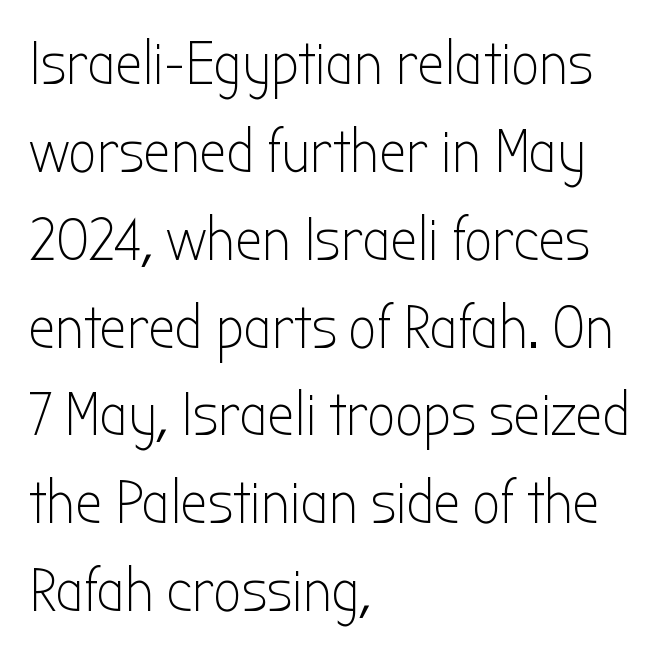
Which margin do the lines hug? The left one — the right edge is uneven. Successive baselines arrive at the customary interval. The letters advance in unequal steps, a hallmark of proportional type. Quick note: not italic, upright. The letterforms sit at book weight or below.
